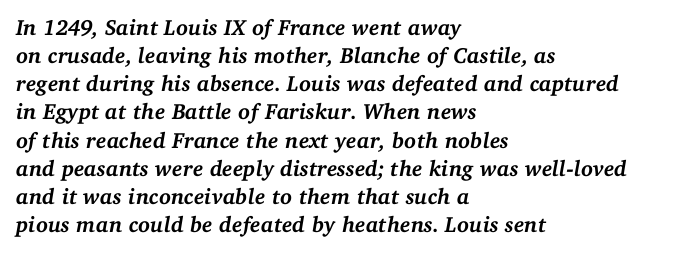
The image shows 22 px bold type, italic (leaning right); set left-aligned, normal line spacing (1.28x), normal letter spacing, not underlined.
